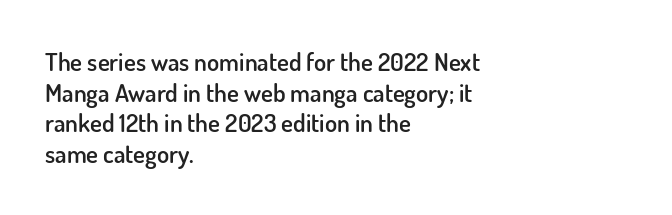
{"italic": "no", "bold": "semi", "underline": "no", "align": "left", "line_spacing_ratio": 1.23, "letter_spacing": "normal", "letter_spacing_em": 0.0, "glyph_px": 25}
